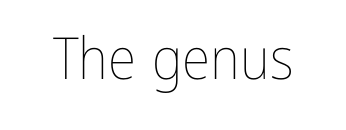
The image shows 58 px thin, condensed type, upright; set normal letter spacing, not underlined; low stroke contrast and a medium x-height.
